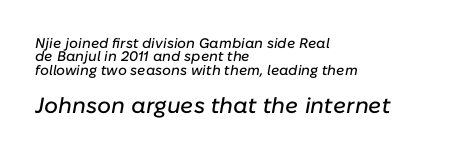
The following chunk of copy outweighs the initial chunk in type size. Between one letter and the next there's only the usual sliver of space. Reading down the column, the eye jumps only a short way to each next line. The text block is weighted toward the left margin, trailing off unevenly rightward. The axis of the letterforms is tilted away from vertical.
